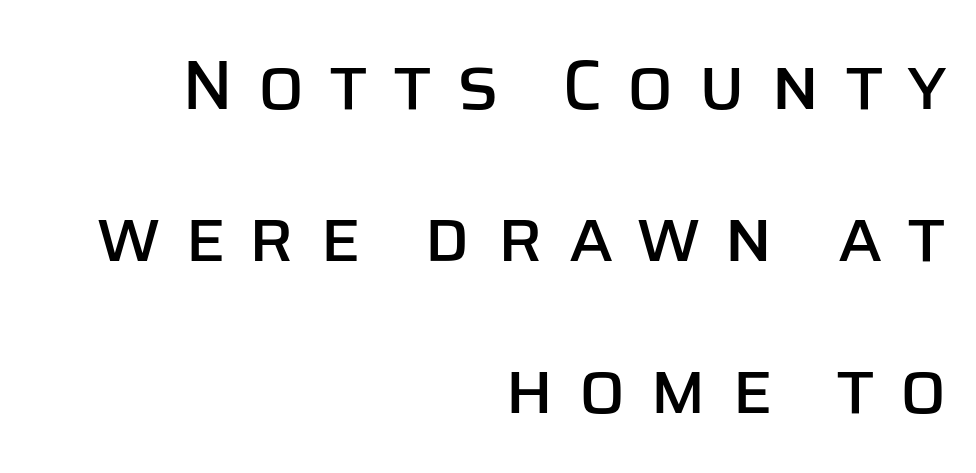
The image shows 70 px sans-serif type, upright; set right-aligned, loose line spacing (2.17x), unusually wide letter spacing (+0.33 em), not underlined; low stroke contrast and a large x-height.
